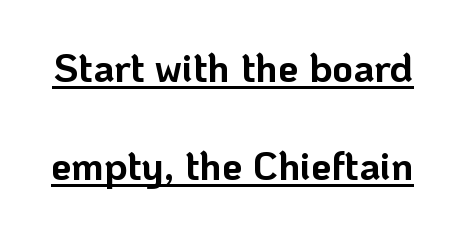
There is no visible air inserted between adjacent glyphs. Reading down the column, the eye jumps a long way to each next line. The characters look thick and weighty, a clear bold. Is this a fixed-width face? No — the glyphs have proportional, varying widths. The typesetter has applied underlining to the passage shown. Posture: upright roman.
